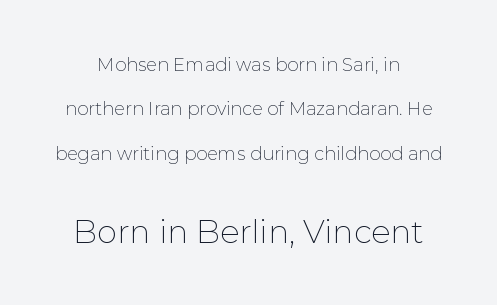
This sample has the flowing, uneven cadence of proportional lettering. Type size steps up from the first block to the second. Vertical stems look standard width or narrower in stroke. Line starts and ends both wander, symmetrically.
